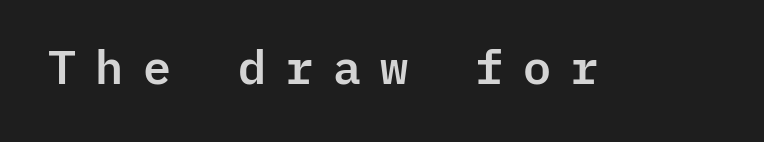
The designer went with a sans here, leaving each stem footless. The space beneath each line is pristine and unruled. You could only call the tracking loose — the letters float apart. Characters remain perfectly vertical along every line. Think of a typewriter: that constant character pitch is what you see here.
